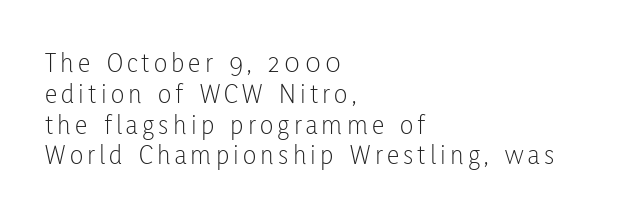
The image shows 28 px light, condensed sans-serif type, upright; set left-aligned, tight line spacing (1.1x), not underlined; low stroke contrast and a medium x-height.
